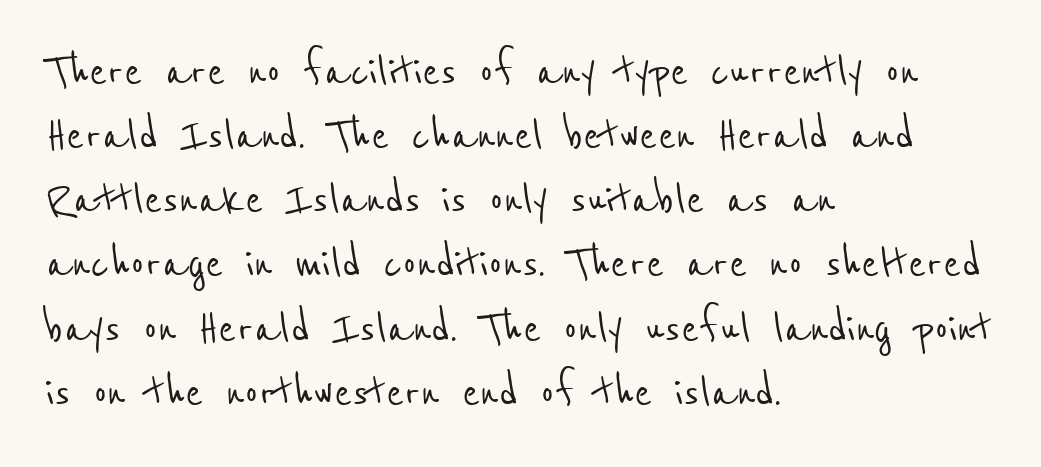
Leftover space on each line is placed entirely after the last word. Words float on clear page, feet unadorned. How are the letters spaced? Ordinarily, with no added tracking. Observe the absence of serifs on each vertical stroke in this sample. Here the designer chose a conventional face with non-uniform glyph widths.
